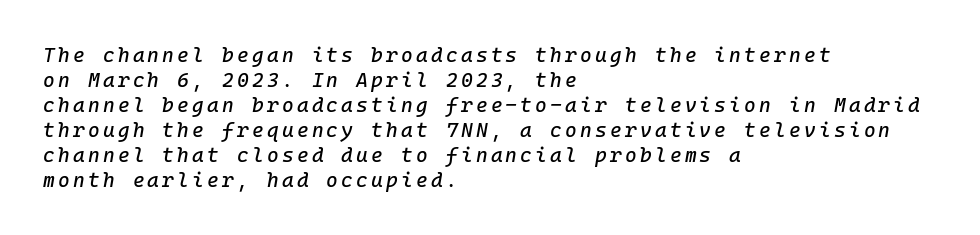
{"italic": "yes", "lean": "right", "slant_degrees": 10, "underline": "no", "align": "left", "line_spacing": "normal", "line_spacing_ratio": 1.25, "glyph_px": 20}
